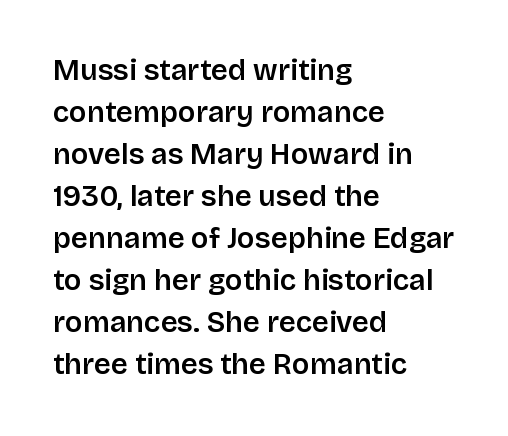
Q: Is the text bold? A: Semi-bold.
Q: Is the text italic (slanted)? A: No, it is upright.
Q: Is the typeface a serif or a sans-serif typeface? A: Sans-serif.
Q: Is the text underlined? A: No.
Q: How is the paragraph aligned? A: Left-aligned.
Q: Is the spacing between letters normal or unusually wide? A: Normal.
Q: Is the spacing between lines tight, normal or loose? A: Normal.
Q: Width (condensed, normal, or wide)? A: Normal.
Q: Stroke contrast? A: Low.
Q: x-height? A: Large.
Q: Monospaced? A: No.
